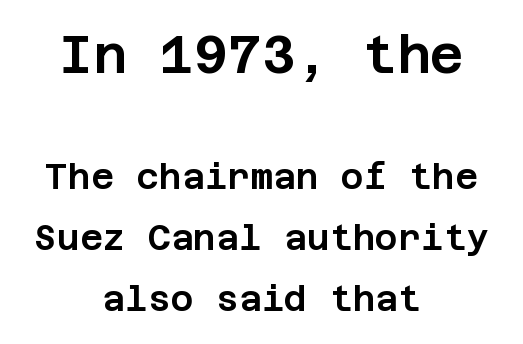
Reading down the block, each line starts at a different indent, mirrored at its end. To sum up the face: it is a sans, with no serifs. Every character sits straight up, as roman type does. How are the letters spaced? Ordinarily, with no added tracking. Reading top to bottom, the characters get smaller at the block break.
